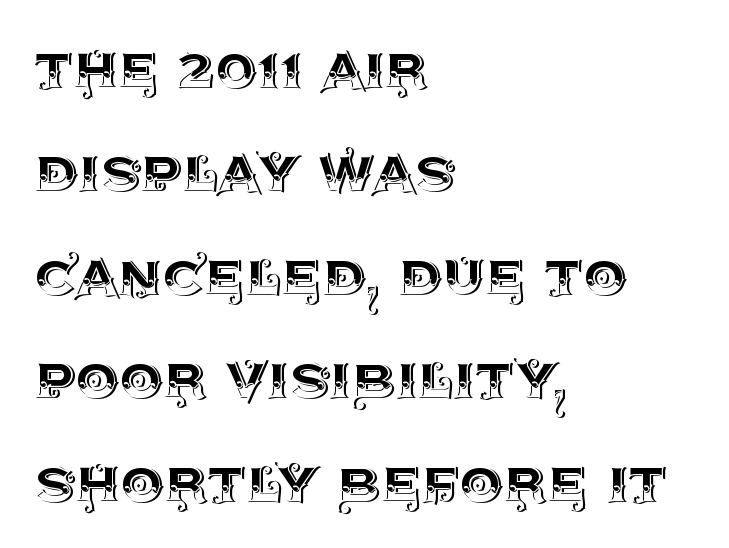
The letters advance in unequal steps, a hallmark of proportional type. Nothing unusual about the tracking: characters are spaced as the font intends. Vertically, the passage feels balanced, rows spaced as you'd expect. Layout note: lines flush left.
